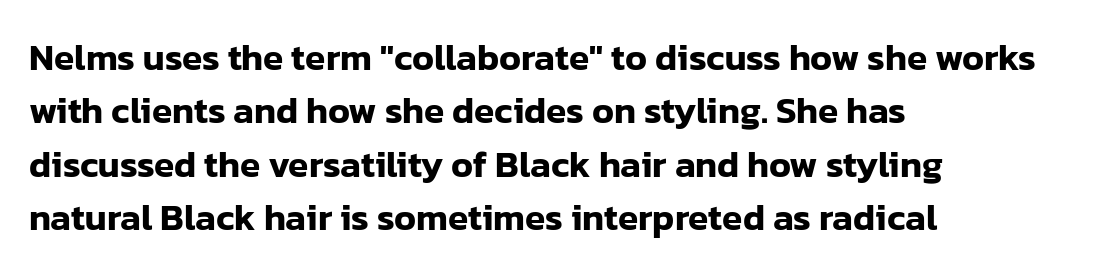
The image shows 37 px sans-serif type, upright; set left-aligned, normal line spacing (1.44x), normal letter spacing, not underlined; low stroke contrast and a medium x-height.
